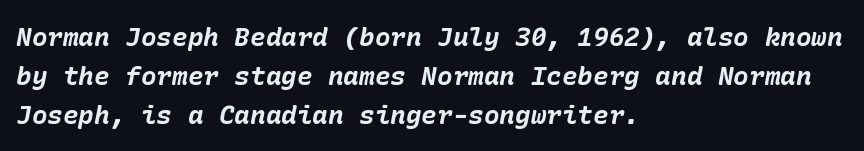
Q: Is the text bold? A: Yes.
Q: Is the text italic (slanted)? A: Yes, it leans right by about 10 degrees.
Q: Is the text underlined? A: No.
Q: How is the paragraph aligned? A: Left-aligned.
Q: Is the spacing between letters normal or unusually wide? A: Normal.
Q: Is the spacing between lines tight, normal or loose? A: Normal.
